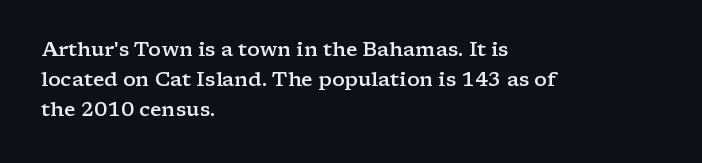
The line-height multiplier appears to be the usual default. This is the regular roman posture of the typeface. This rendering uses left alignment, leaving the right contour irregular. Only glyphs here, with clear space below each row. Default kerning and tracking; the words read as compact shapes.
